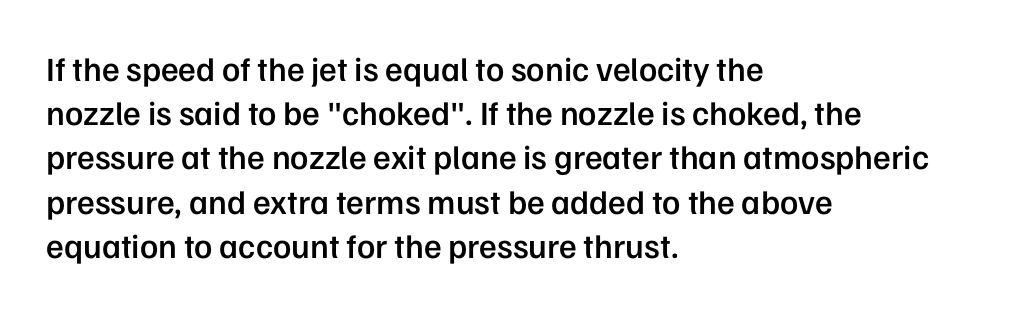
The image shows 34 px semibold sans-serif type, upright; set left-aligned, normal line spacing (1.3x), normal letter spacing, not underlined; low stroke contrast and a medium x-height.
